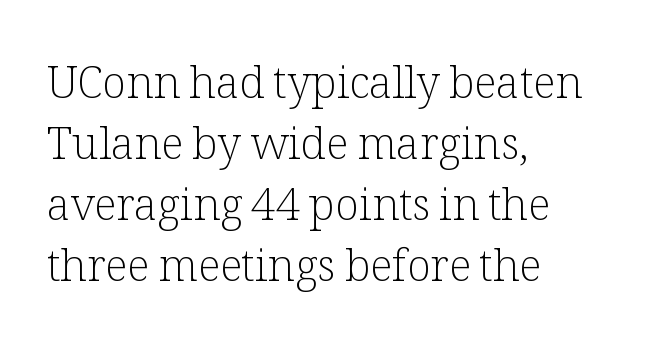
The paragraph shown leans on its left margin. The line texture is even and compact thanks to regular tracking. This is not heavy type; no bold has been used. Reading down the column, the eye jumps a familiar distance to each next line. The words here are not underlined. Is this a fixed-width face? No — the glyphs have proportional, varying widths.
